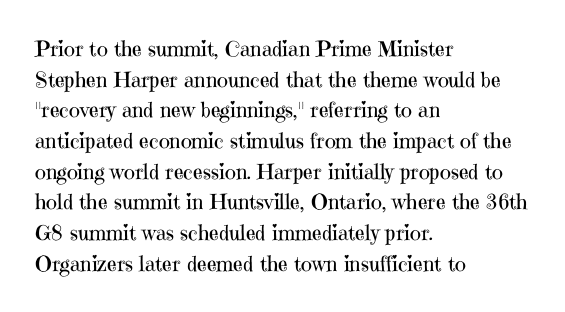
{"italic": "no", "bold": "no", "underline": "no", "align": "left", "line_spacing": "normal", "line_spacing_ratio": 1.46, "letter_spacing": "normal", "letter_spacing_em": 0.0, "glyph_px": 21}
